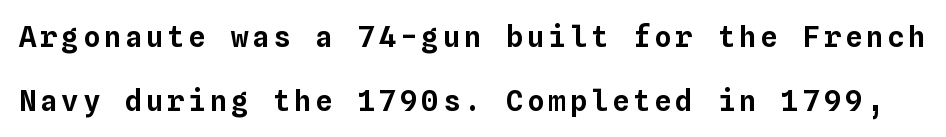
Q: Is the text italic (slanted)? A: No, it is upright.
Q: Is the text underlined? A: No.
Q: Is the spacing between lines tight, normal or loose? A: Loose.
Q: Width (condensed, normal, or wide)? A: Normal.
Q: Stroke contrast? A: Low.
Q: x-height? A: Medium.
Q: Monospaced? A: Yes.
